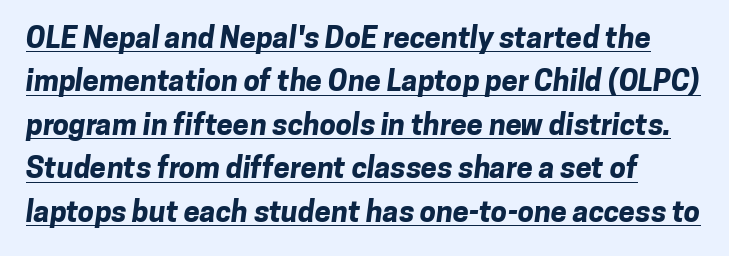
Q: Is the text bold? A: Yes.
Q: Is the typeface a serif or a sans-serif typeface? A: Sans-serif.
Q: Is the text underlined? A: Yes.
Q: Is the spacing between letters normal or unusually wide? A: Normal.
Q: Is the spacing between lines tight, normal or loose? A: Normal.
Q: Width (condensed, normal, or wide)? A: Normal.
Q: Stroke contrast? A: Low.
Q: x-height? A: Medium.
Q: Monospaced? A: No.
